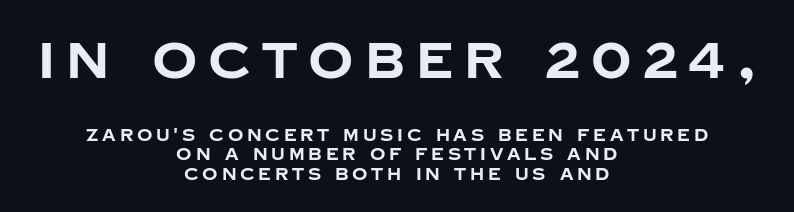
The image shows 50 px bold sans-serif type, upright; set centered, tight line spacing (1.14x), unusually wide letter spacing (+0.22 em), not underlined; the first (top) block is 2.94x larger; low stroke contrast and a large x-height.
